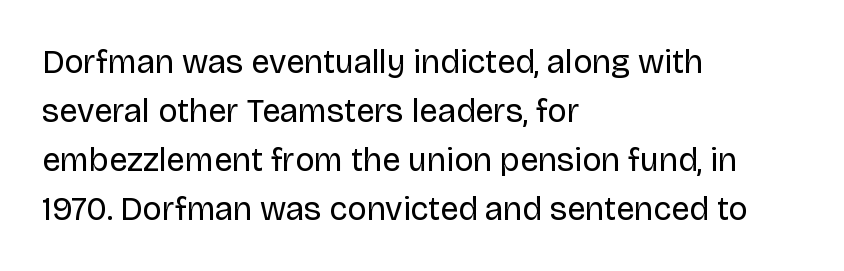
What's the leading like? Ordinary, nothing unusual. Each row of text sits above clean, open space. Horizontal alignment here is leftward, the default for most running prose. Unlike italic type, these characters show no tilt at all.
